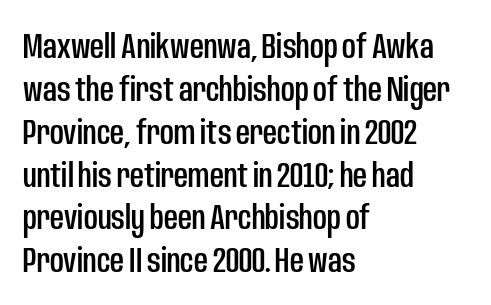
The image shows 34 px condensed sans-serif type, upright; set left-aligned, normal line spacing (1.26x), normal letter spacing, not underlined; low stroke contrast and a large x-height.
